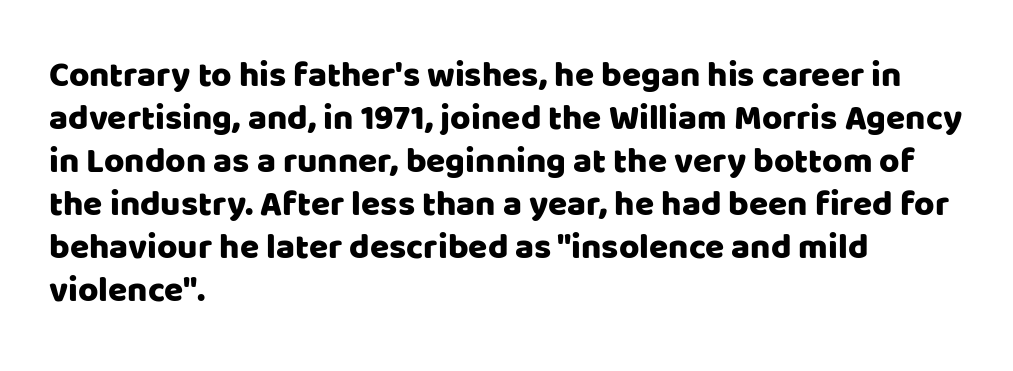
Q: Is the text italic (slanted)? A: No, it is upright.
Q: Is the typeface a serif or a sans-serif typeface? A: Sans-serif.
Q: Is the text underlined? A: No.
Q: How is the paragraph aligned? A: Left-aligned.
Q: Is the spacing between letters normal or unusually wide? A: Normal.
Q: Width (condensed, normal, or wide)? A: Normal.
Q: Stroke contrast? A: Low.
Q: x-height? A: Large.
Q: Monospaced? A: No.
